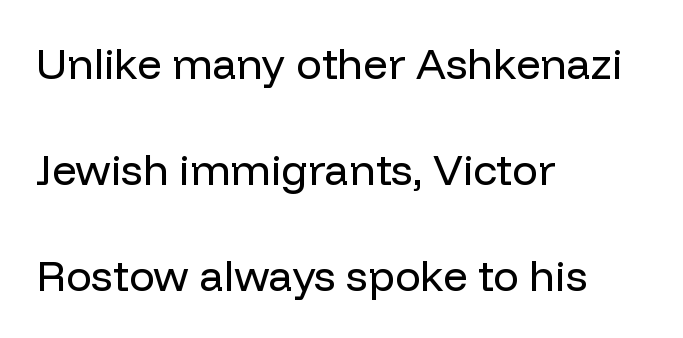
The image shows 43 px regular-weight sans-serif type, upright; set left-aligned, loose line spacing (2.46x), normal letter spacing, not underlined; low stroke contrast and a medium x-height.
